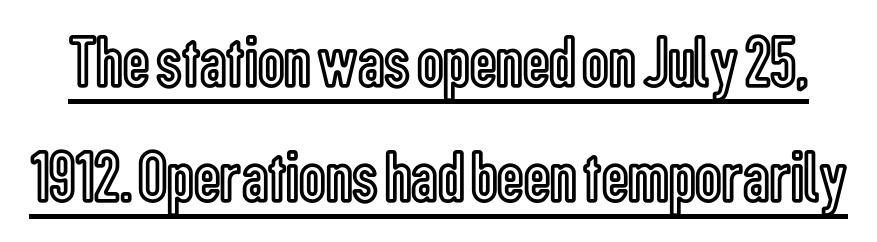
The image shows 74 px condensed type, upright; set normal line spacing (1.55x), normal letter spacing, underlined; a medium x-height.
